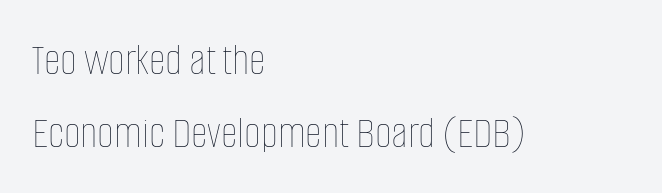
Q: Is the text bold? A: No.
Q: Is the text italic (slanted)? A: No, it is upright.
Q: Is the text underlined? A: No.
Q: How is the paragraph aligned? A: Left-aligned.
Q: Is the spacing between letters normal or unusually wide? A: Normal.
Q: Is the spacing between lines tight, normal or loose? A: Normal.
Q: Width (condensed, normal, or wide)? A: Condensed.
Q: Stroke contrast? A: Low.
Q: x-height? A: Large.
Q: Monospaced? A: No.
